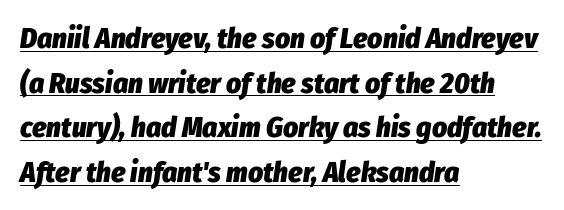
Q: Is the text bold? A: Yes.
Q: Is the text italic (slanted)? A: Yes, it leans right by about 8 degrees.
Q: Is the text underlined? A: Yes.
Q: How is the paragraph aligned? A: Left-aligned.
Q: Is the spacing between letters normal or unusually wide? A: Normal.
Q: Is the spacing between lines tight, normal or loose? A: Normal.
Q: Width (condensed, normal, or wide)? A: Condensed.
Q: Stroke contrast? A: Low.
Q: x-height? A: Medium.
Q: Monospaced? A: No.
